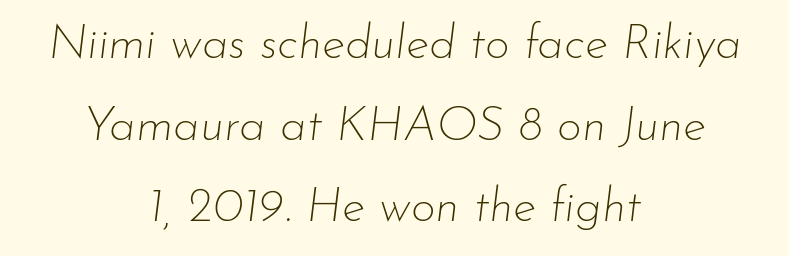
{"italic": "yes", "lean": "right", "slant_degrees": 7, "bold": "no", "weight": "thin", "width": "normal", "stroke_contrast": "low", "x_height": "small", "monospaced": "no", "underline": "no", "align": "center", "line_spacing": "normal", "line_spacing_ratio": 1.7, "letter_spacing": "normal", "letter_spacing_em": 0.0, "glyph_px": 48}
